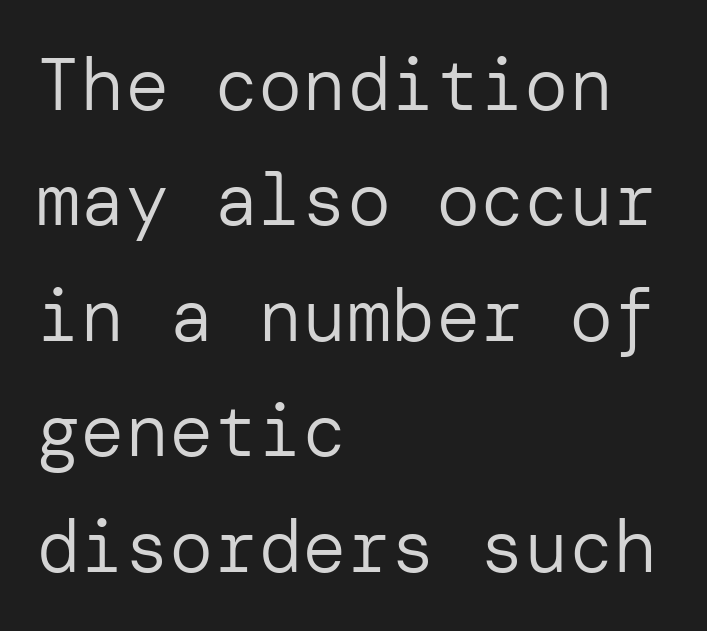
Leading matches the norm, producing a regular column. The space beneath each line is pristine and unruled. Upright lettering throughout. The weight would be labelled regular, book, light, or lighter still. In terms of letterspacing, this is plain default setting.
